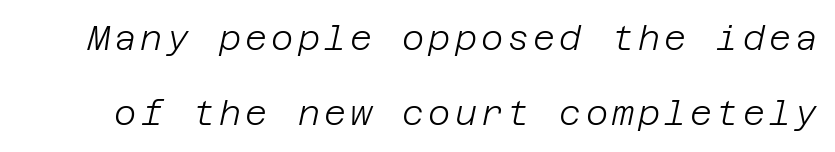
Q: Is the text bold? A: No.
Q: Is the text italic (slanted)? A: Yes, it leans right by about 12 degrees.
Q: Is the text underlined? A: No.
Q: Is the spacing between lines tight, normal or loose? A: Loose.
Q: Width (condensed, normal, or wide)? A: Normal.
Q: Stroke contrast? A: Low.
Q: x-height? A: Large.
